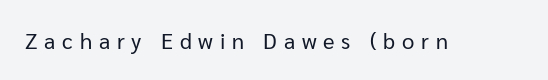
Q: Is the text bold? A: No.
Q: Is the text italic (slanted)? A: No, it is upright.
Q: Is the text underlined? A: No.
Q: Is the spacing between letters normal or unusually wide? A: Unusually wide.
